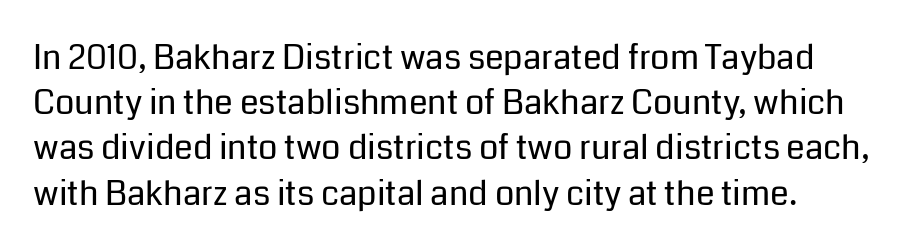
Q: Is the text bold? A: No.
Q: Is the text italic (slanted)? A: No, it is upright.
Q: Is the typeface a serif or a sans-serif typeface? A: Sans-serif.
Q: Is the text underlined? A: No.
Q: How is the paragraph aligned? A: Left-aligned.
Q: Is the spacing between letters normal or unusually wide? A: Normal.
Q: Is the spacing between lines tight, normal or loose? A: Normal.
Q: Width (condensed, normal, or wide)? A: Normal.
Q: Stroke contrast? A: Low.
Q: x-height? A: Medium.
Q: Monospaced? A: No.
